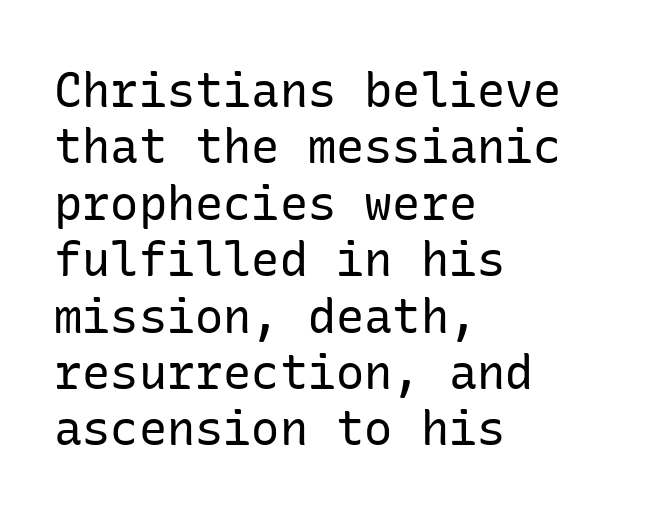
Q: Is the text bold? A: No.
Q: Is the text italic (slanted)? A: No, it is upright.
Q: Is the typeface a serif or a sans-serif typeface? A: Sans-serif.
Q: Is the text underlined? A: No.
Q: How is the paragraph aligned? A: Left-aligned.
Q: Is the spacing between letters normal or unusually wide? A: Normal.
Q: Width (condensed, normal, or wide)? A: Normal.
Q: Stroke contrast? A: Low.
Q: x-height? A: Medium.
